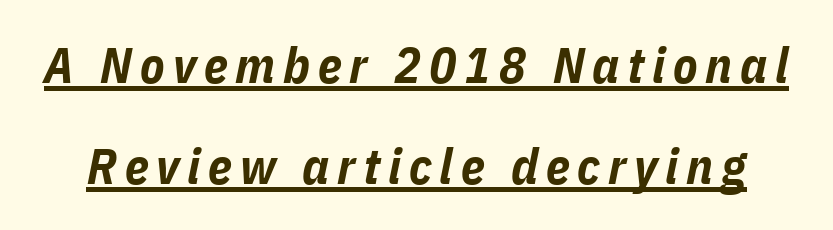
The image shows 50 px bold, condensed type, italic (leaning right); set loose line spacing (2.03x), underlined; low stroke contrast and a medium x-height.
